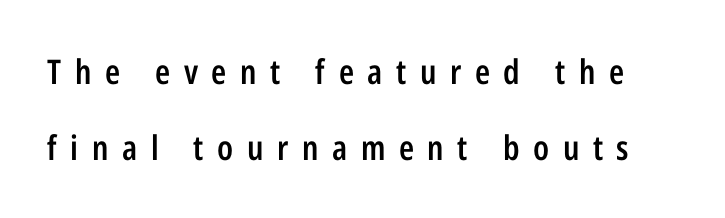
Examine the stroke ends and you'll find no serifs. Character widths vary here, with narrow letters taking less room than wide ones. Regarding leading, the lines here are spaced well apart. The type sits square on the baseline with zero lean. Summary of weight: moderately heavy, a semibold. The passage shown has open, widely tracked lettering throughout.
